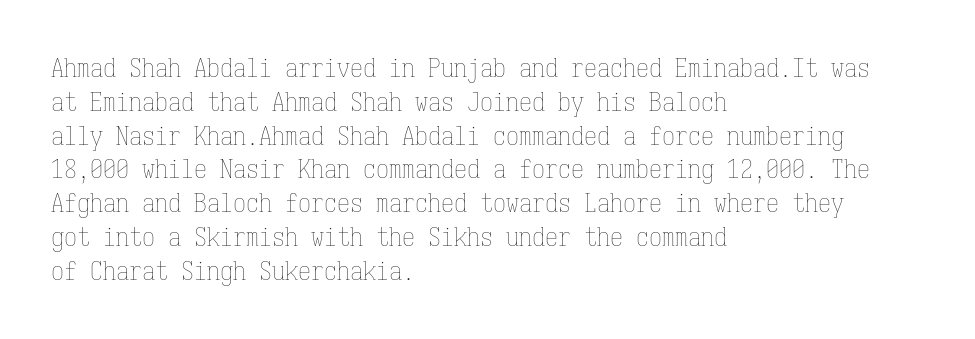
Q: Is the text bold? A: No.
Q: Is the text italic (slanted)? A: No, it is upright.
Q: Is the text underlined? A: No.
Q: How is the paragraph aligned? A: Left-aligned.
Q: Is the spacing between letters normal or unusually wide? A: Normal.
Q: Is the spacing between lines tight, normal or loose? A: Normal.
